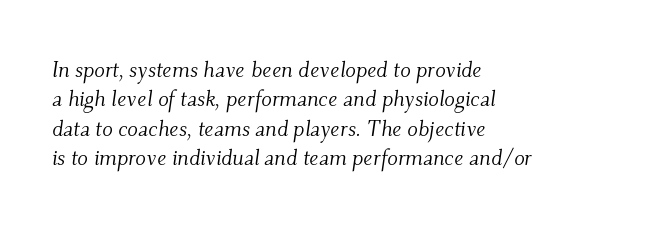
{"italic": "yes", "lean": "right", "slant_degrees": 9, "bold": "no", "underline": "no", "align": "left", "line_spacing": "normal", "line_spacing_ratio": 1.33, "letter_spacing": "normal", "letter_spacing_em": 0.0, "glyph_px": 22}
